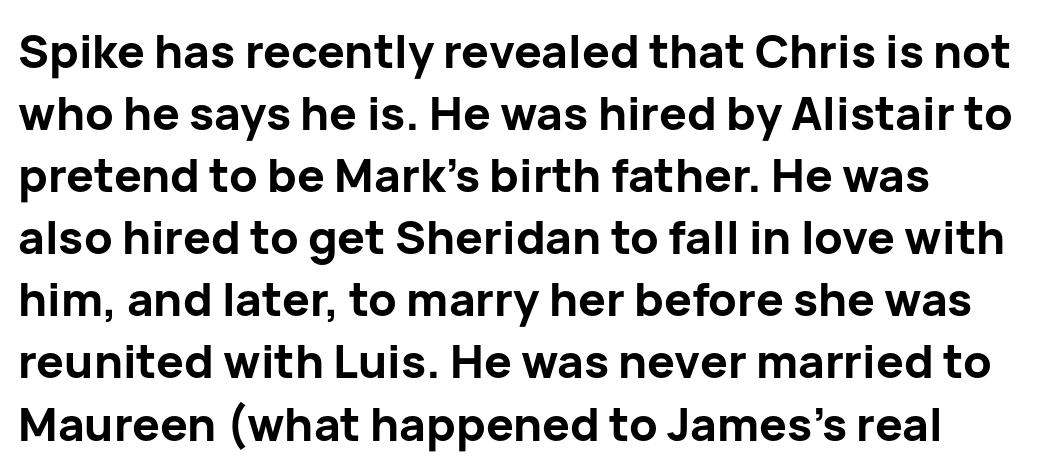
Type without underlining. Heft: maximum for text — a bold. Here the designer chose a conventional face with non-uniform glyph widths. Type style note: lacks serifs. Characters remain perfectly vertical along every line.
